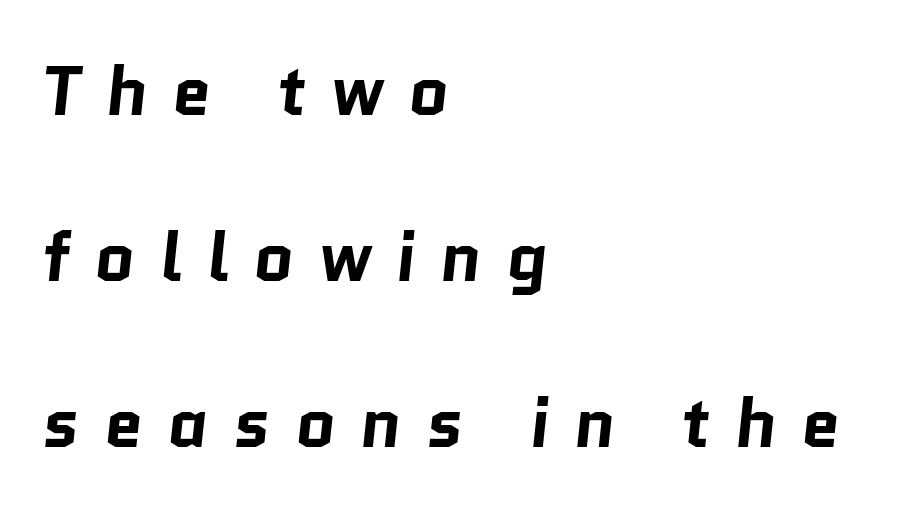
The image shows 70 px bold sans-serif type; set left-aligned, loose line spacing (2.37x), unusually wide letter spacing (+0.34 em), not underlined; low stroke contrast and a medium x-height.
